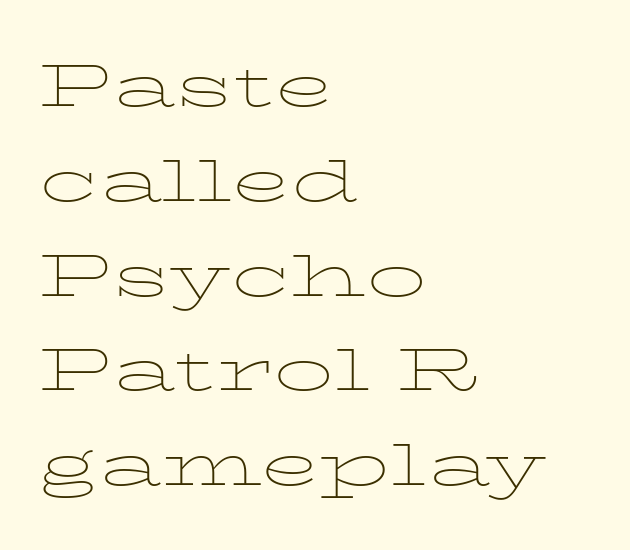
{"serif": "yes", "italic": "no", "bold": "no", "weight": "thin", "width": "wide", "stroke_contrast": "low", "x_height": "medium", "monospaced": "no", "underline": "no", "align": "left", "line_spacing": "normal", "line_spacing_ratio": 1.58, "letter_spacing": "normal", "letter_spacing_em": 0.0, "glyph_px": 60}
